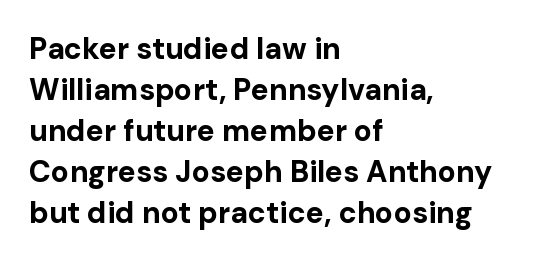
Nothing unusual about the tracking: characters are spaced as the font intends. The text was rendered using a sans face with plain stroke endings. Students, this is bold: see how much ink each stroke carries. The letters advance in unequal steps, a hallmark of proportional type. Line starts are locked; line ends wander. The passage shown stacks its lines at a standard gap.
